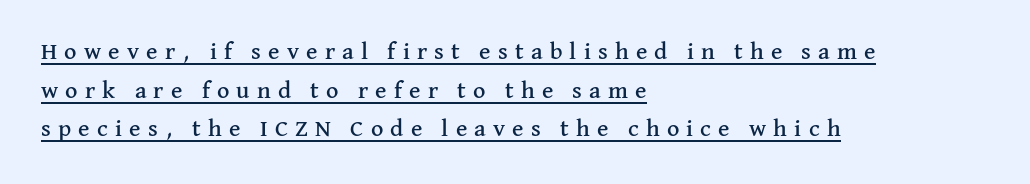
Q: Is the text italic (slanted)? A: No, it is upright.
Q: Is the text underlined? A: Yes.
Q: How is the paragraph aligned? A: Left-aligned.
Q: Is the spacing between letters normal or unusually wide? A: Unusually wide.
Q: Is the spacing between lines tight, normal or loose? A: Normal.
